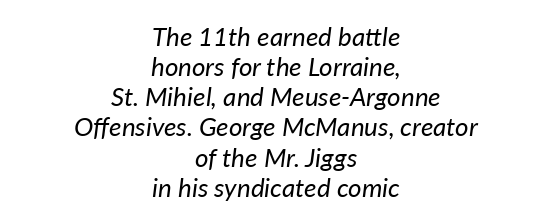
The image shows 26 px text type, italic (leaning right); set centered, line spacing 1.16x, normal letter spacing, not underlined.
